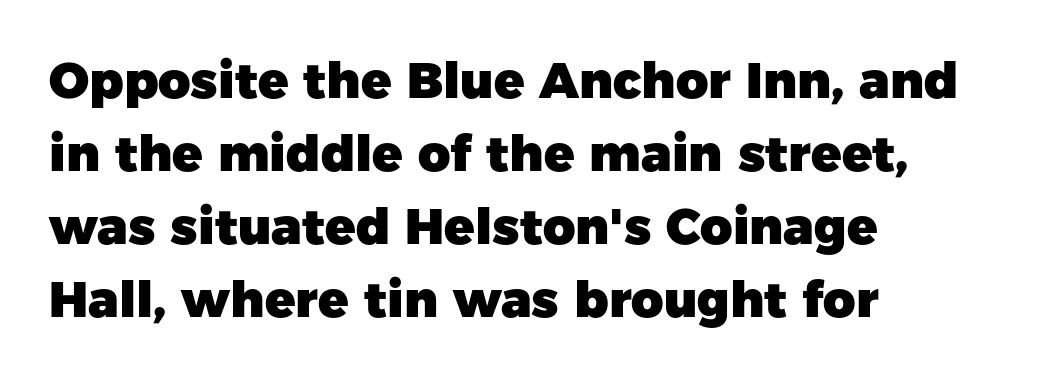
This sample has the flowing, uneven cadence of proportional lettering. These lines keep a tight, regular rhythm from letter to letter. Grotesque or geometric, the face here clearly has no serifs. The glyphs are unaccompanied by any horizontal stroke below them. The lettering holds an erect, upright posture throughout. Reading down the column, the eye jumps a familiar distance to each next line.
